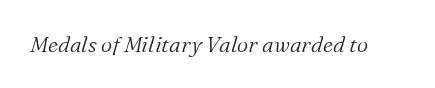
The image shows 22 px text type, italic (leaning right); set normal letter spacing, not underlined.
